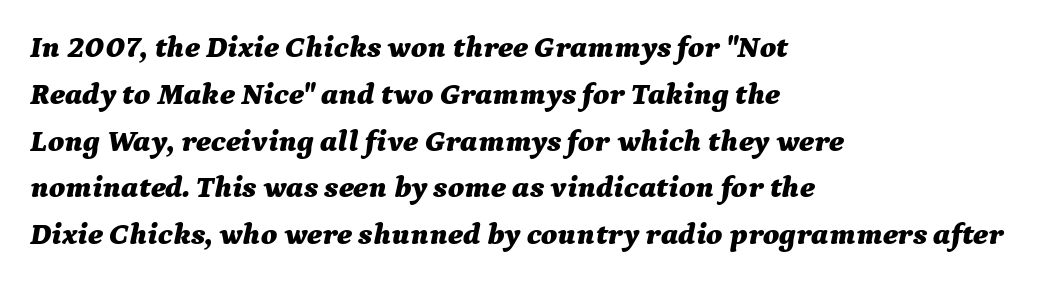
{"italic": "yes", "lean": "right", "slant_degrees": 9, "bold": "yes", "weight": "bold", "width": "normal", "stroke_contrast": "medium", "x_height": "medium", "monospaced": "no", "underline": "no", "align": "left", "line_spacing": "normal", "line_spacing_ratio": 1.51, "letter_spacing": "normal", "letter_spacing_em": 0.0, "glyph_px": 31}
